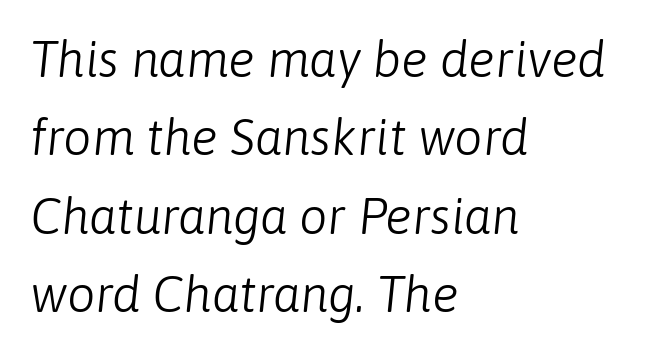
{"italic": "yes", "lean": "right", "slant_degrees": 6, "bold": "no", "weight": "light", "width": "normal", "stroke_contrast": "low", "x_height": "medium", "monospaced": "no", "underline": "no", "align": "left", "line_spacing": "normal", "line_spacing_ratio": 1.57, "letter_spacing": "normal", "letter_spacing_em": 0.0, "glyph_px": 50}
